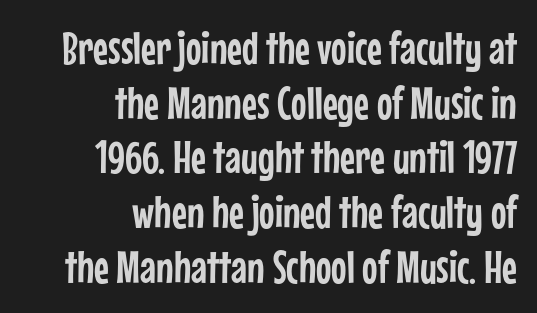
The image shows 46 px condensed sans-serif type, upright; set right-aligned, line spacing 1.19x, normal letter spacing, not underlined; low stroke contrast and a medium x-height.
